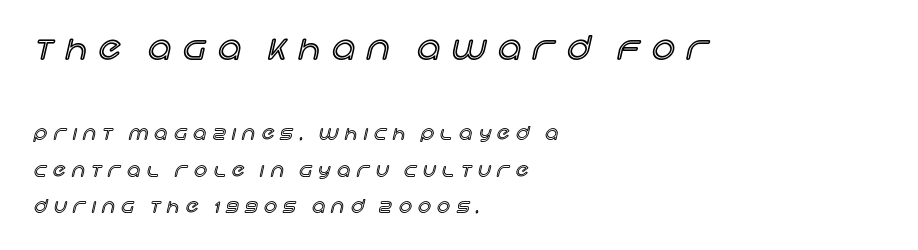
The image shows 32 px text type; set left-aligned, loose line spacing (2.04x), unusually wide letter spacing (+0.37 em), not underlined; the first (top) block is 1.78x larger; a large x-height.
